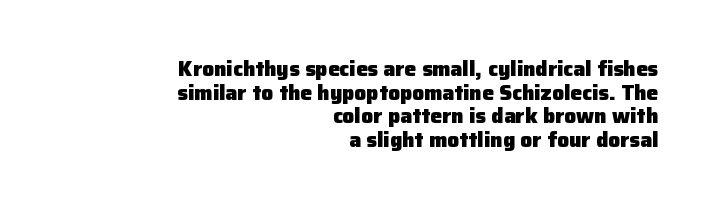
The image shows 21 px bold type, upright; set right-aligned, tight line spacing (1.12x), normal letter spacing, not underlined.
